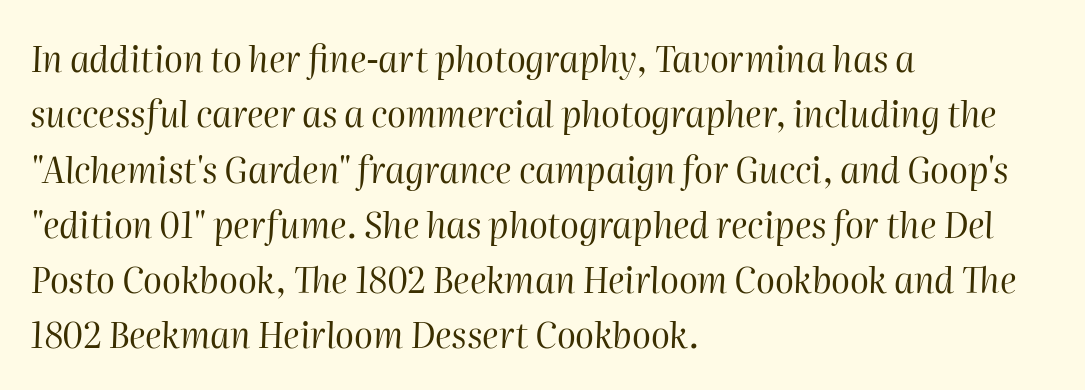
Horizontal bands of white between lines are of average thickness. No extra ink here — the face is not bold. These lines were composed using italics. The zone under the glyphs is completely vacant.
